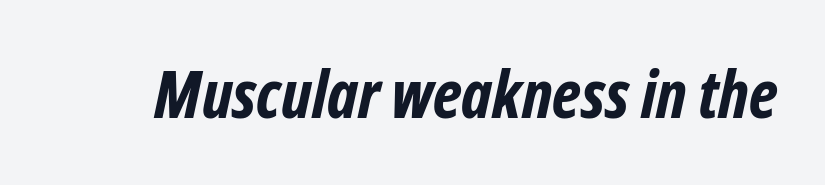
Q: Is the text bold? A: Yes.
Q: Is the typeface a serif or a sans-serif typeface? A: Sans-serif.
Q: Is the text underlined? A: No.
Q: Is the spacing between letters normal or unusually wide? A: Normal.
Q: Width (condensed, normal, or wide)? A: Condensed.
Q: Stroke contrast? A: Low.
Q: x-height? A: Medium.
Q: Monospaced? A: No.
